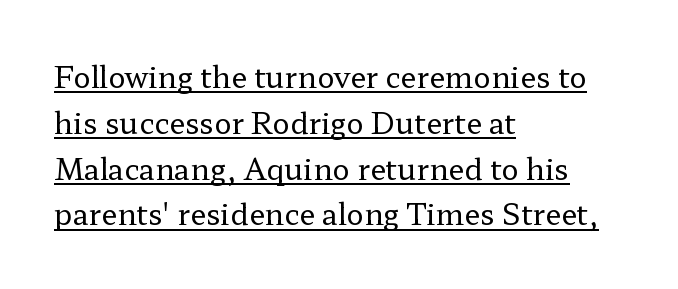
Proportional: the letters do not fall into vertical columns. Decoration check: the copy is underlined. What stands out about the letter spacing? Nothing — it is the standard amount. The typeface chosen for these lines features serifs. Stem width sits at or under what a default text font uses.
